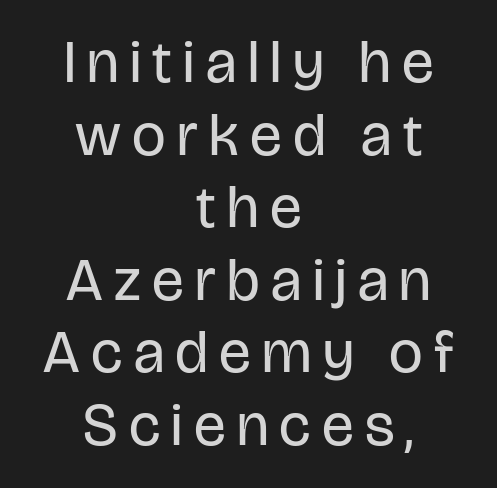
The image shows 60 px regular-weight, condensed sans-serif type, upright; set centered, line spacing 1.21x, not underlined; low stroke contrast and a large x-height.
